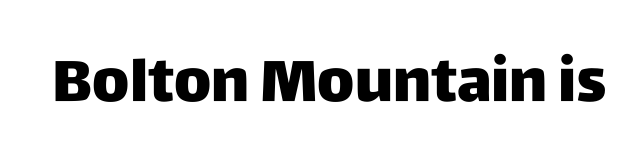
The image shows 59 px heavy sans-serif type, upright; set normal letter spacing, not underlined; low stroke contrast and a large x-height.
